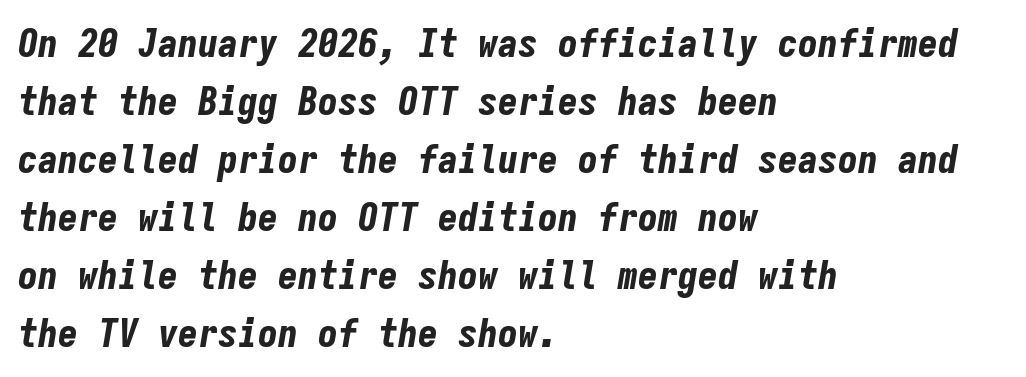
The image shows 40 px bold, condensed type, italic (leaning right), monospaced; set left-aligned, normal line spacing (1.45x), normal letter spacing, not underlined; low stroke contrast and a medium x-height.
